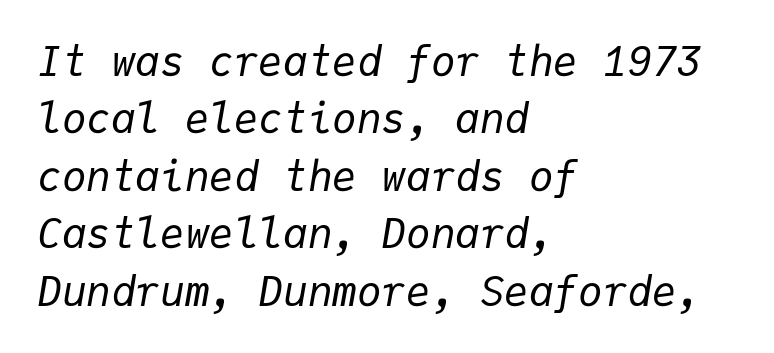
The image shows 41 px regular-weight type, italic (leaning right), monospaced; set left-aligned, normal line spacing (1.4x), normal letter spacing, not underlined; low stroke contrast and a medium x-height.
